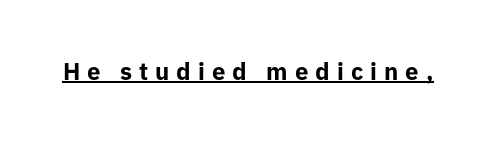
Q: Is the text bold? A: Yes.
Q: Is the text italic (slanted)? A: No, it is upright.
Q: Is the text underlined? A: Yes.
Q: Is the spacing between letters normal or unusually wide? A: Unusually wide.
